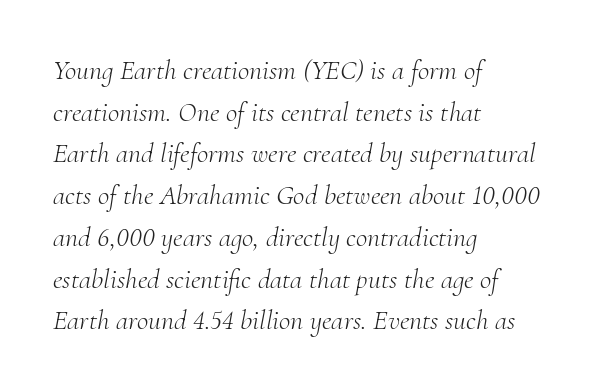
Rendered with sloped, italic letterforms. To sum up the face: it has serifs. The compositor pushed each line to the left boundary. Anything drawn beneath the words? Only blank space.
